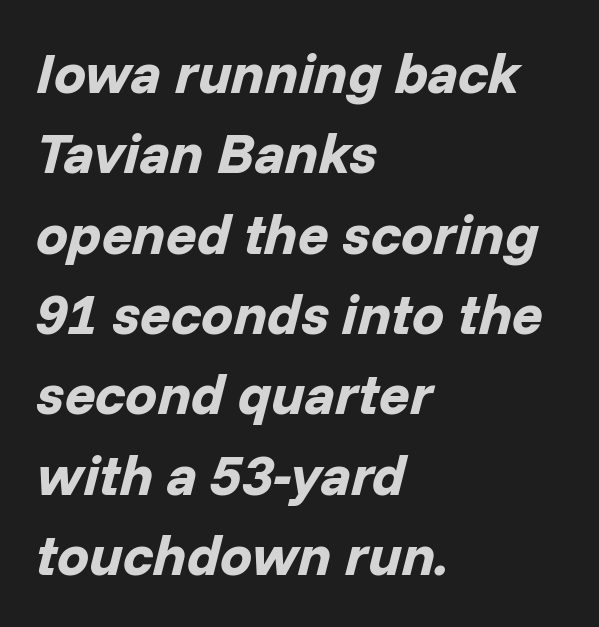
The image shows 57 px bold type, italic (leaning right); set left-aligned, normal line spacing (1.41x), normal letter spacing, not underlined; low stroke contrast and a medium x-height.
